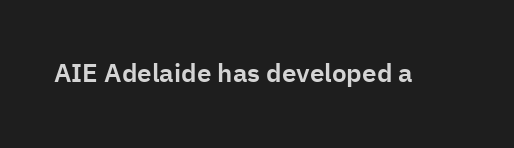
Is there any slant? The stems are plumb. Descenders are the only things crossing below the line. The line texture is even and compact thanks to regular tracking.
